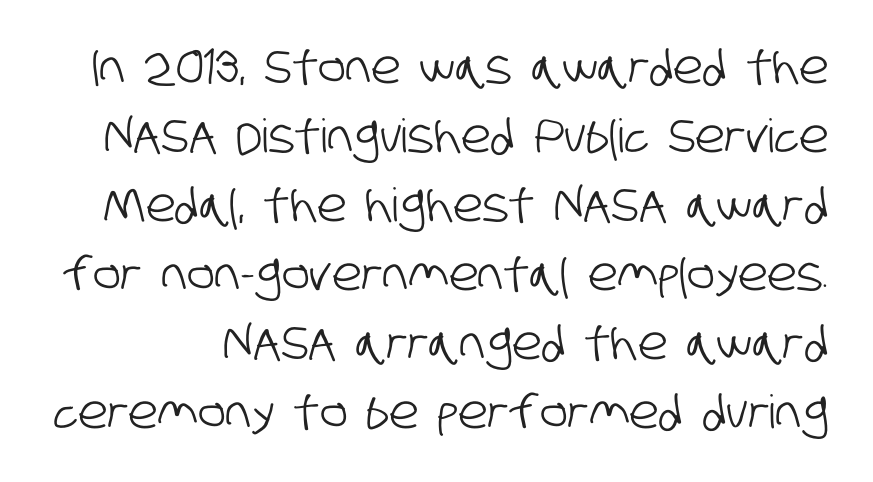
Classification — sans serif. In terms of leading, this rendering sits right in the middle. The horizontal fit of the characters is conventional and even. Think of a printed novel: that variable character pitch is what you see here.
